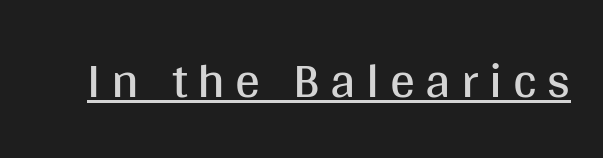
{"serif": "no", "italic": "no", "bold": "no", "weight": "regular", "width": "normal", "stroke_contrast": "medium", "x_height": "large", "monospaced": "no", "underline": "yes", "letter_spacing": "wide", "letter_spacing_em": 0.21, "glyph_px": 50}
